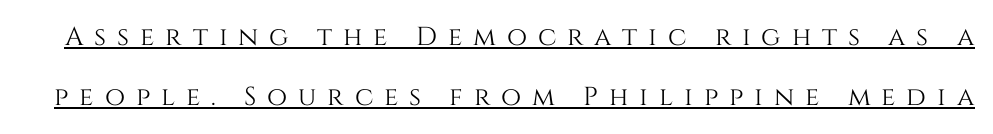
Q: Is the text italic (slanted)? A: No, it is upright.
Q: Is the text underlined? A: Yes.
Q: Is the spacing between letters normal or unusually wide? A: Unusually wide.
Q: Is the spacing between lines tight, normal or loose? A: Loose.
